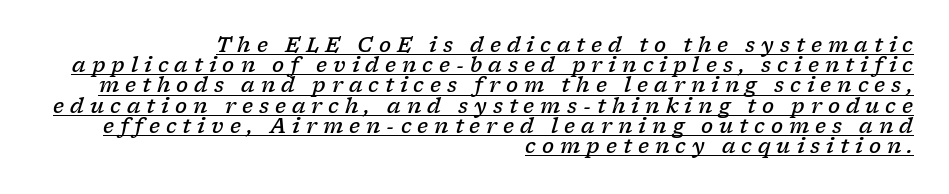
The image shows 20 px text type, italic (leaning right); set right-aligned, tight line spacing (1.01x), unusually wide letter spacing (+0.3 em), underlined.
